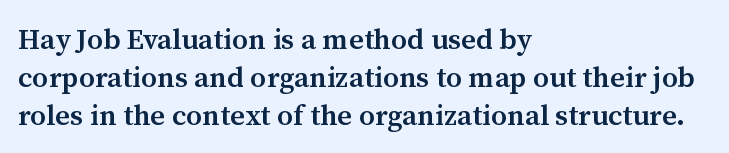
Horizontally, the lines are justified to the leading edge only. Nobody drew a line under any word here. The rows are spaced the way most documents space them. The horizontal fit of the characters is conventional and even.
